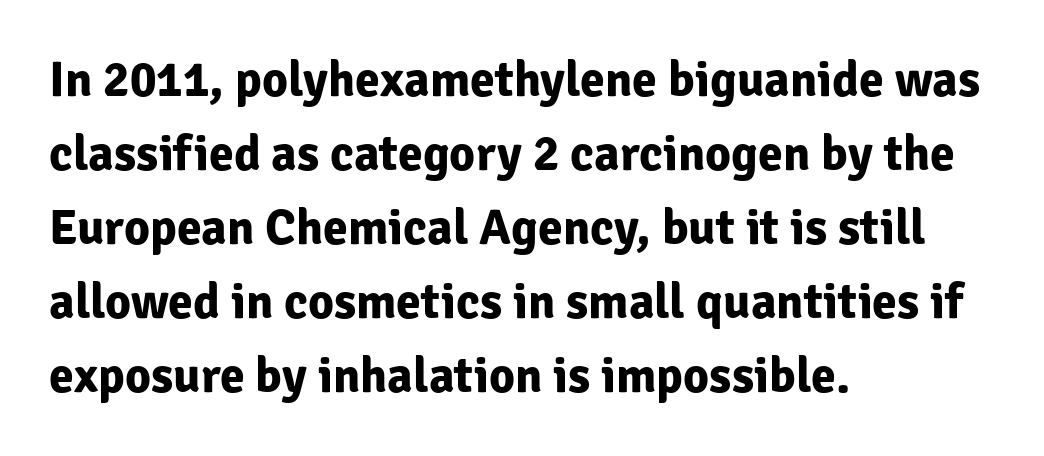
{"serif": "no", "italic": "no", "bold": "yes", "weight": "bold", "width": "normal", "stroke_contrast": "low", "x_height": "medium", "monospaced": "no", "underline": "no", "align": "left", "line_spacing": "normal", "line_spacing_ratio": 1.48, "letter_spacing": "normal", "letter_spacing_em": 0.0, "glyph_px": 50}
